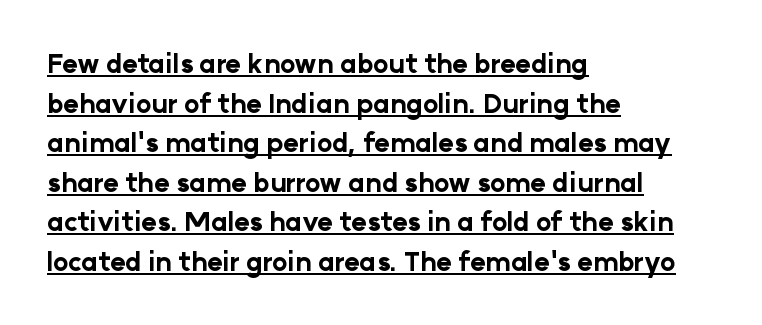
The image shows 26 px bold type, upright; set left-aligned, normal line spacing (1.52x), normal letter spacing, underlined.
